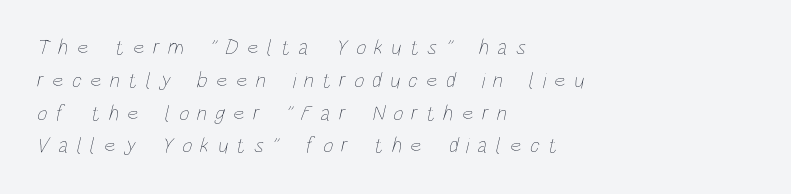
Q: Is the text bold? A: No.
Q: Is the text underlined? A: No.
Q: How is the paragraph aligned? A: Left-aligned.
Q: Is the spacing between letters normal or unusually wide? A: Unusually wide.
Q: Is the spacing between lines tight, normal or loose? A: Normal.
